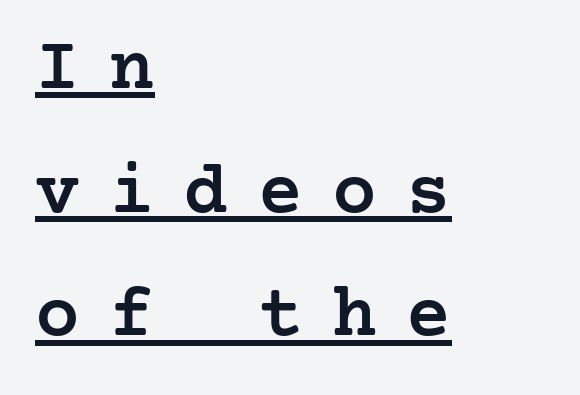
Small tapered or slab feet sit at the stroke ends, so this counts as serif. A bit beefed up — I'd call it semibold rather than bold. Students, observe: this is what conventionally led text looks like. No italicization has been applied; the sample stays upright. Every word sits above its own underline. The face used here is rendered with a markedly widened letterfit.
